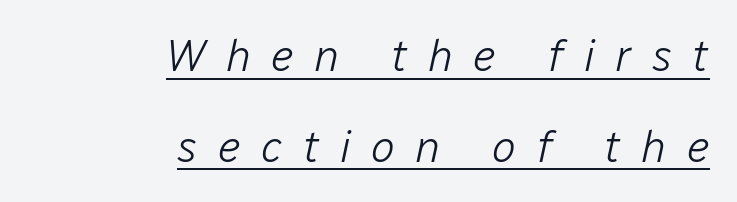
The image shows 45 px light type, italic (leaning right); set right-aligned, loose line spacing (2.02x), unusually wide letter spacing (+0.45 em), underlined; low stroke contrast and a medium x-height.
